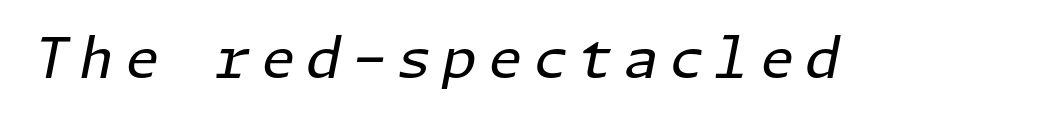
Q: Is the text bold? A: No.
Q: Is the text italic (slanted)? A: Yes, it leans right by about 11 degrees.
Q: Is the text underlined? A: No.
Q: Width (condensed, normal, or wide)? A: Normal.
Q: Stroke contrast? A: Low.
Q: x-height? A: Medium.
